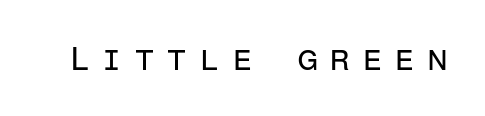
No extra ink here — the face is not bold. This rendering employs a face without finishing strokes, i.e., a sans-serif. The strip under each line holds only bare page. Ordinary non-slanted type is in use. Letter spacing: wide.
